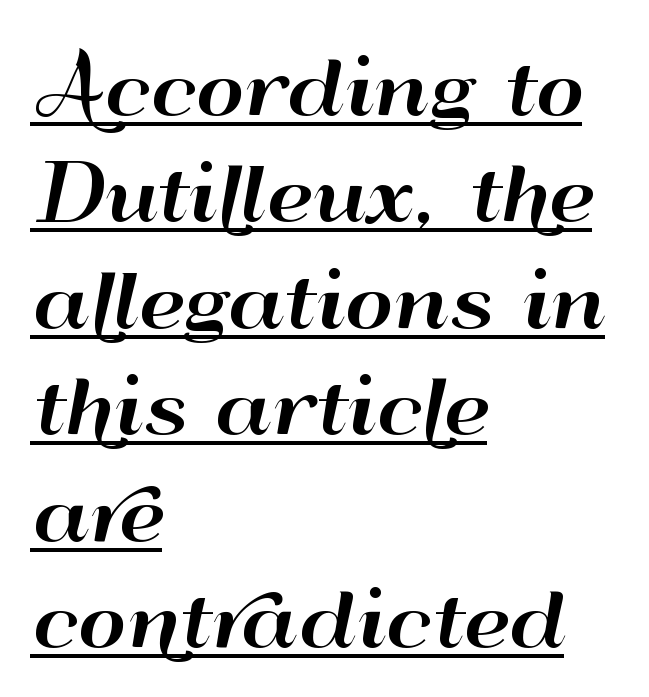
Q: Is the text italic (slanted)? A: Yes.
Q: Is the typeface a serif or a sans-serif typeface? A: Sans-serif.
Q: Is the text underlined? A: Yes.
Q: How is the paragraph aligned? A: Left-aligned.
Q: Is the spacing between letters normal or unusually wide? A: Normal.
Q: Is the spacing between lines tight, normal or loose? A: Normal.
Q: Width (condensed, normal, or wide)? A: Wide.
Q: Stroke contrast? A: High.
Q: x-height? A: Small.
Q: Monospaced? A: No.
